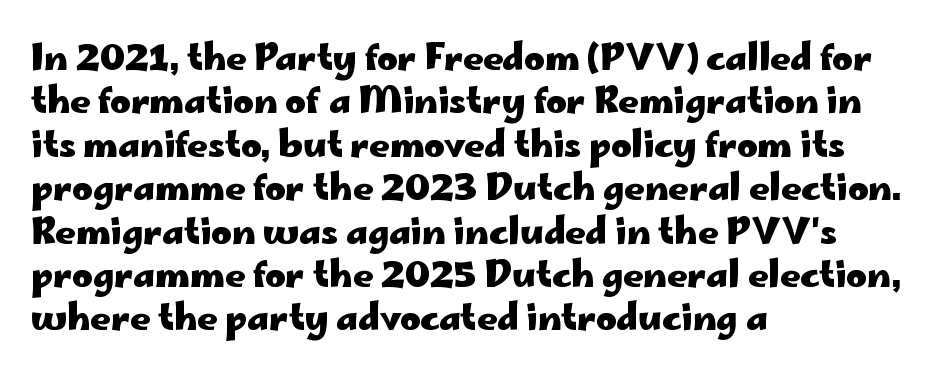
The image shows 35 px heavy, wide sans-serif type, upright; set left-aligned, line spacing 1.24x, normal letter spacing, not underlined; low stroke contrast and a small x-height.
